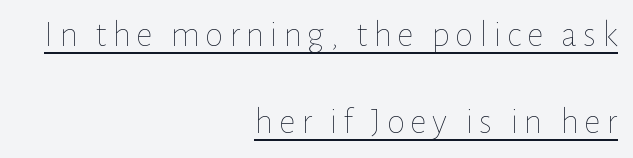
The image shows 37 px thin type, upright; set right-aligned, loose line spacing (2.36x), underlined; low stroke contrast and a medium x-height.
